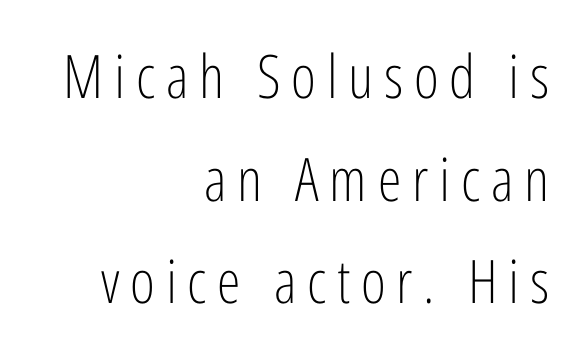
Weight: not bold — regular or lighter. Plain, unruled lines of type. A sans-serif font was chosen for this passage. The typography opts for an upright posture over an oblique one.
